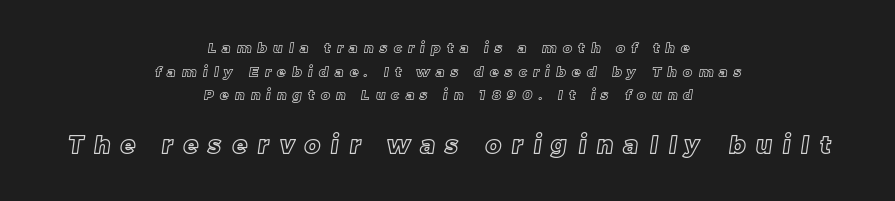
The image shows 24 px text type; set centered, normal line spacing (1.69x), unusually wide letter spacing (+0.45 em), not underlined; the second (bottom) block is 1.71x larger.
